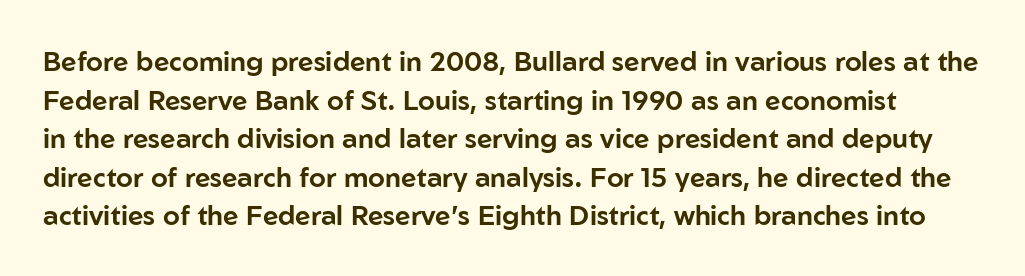
The image shows 27 px text type, upright; set normal line spacing (1.43x), normal letter spacing, not underlined.
